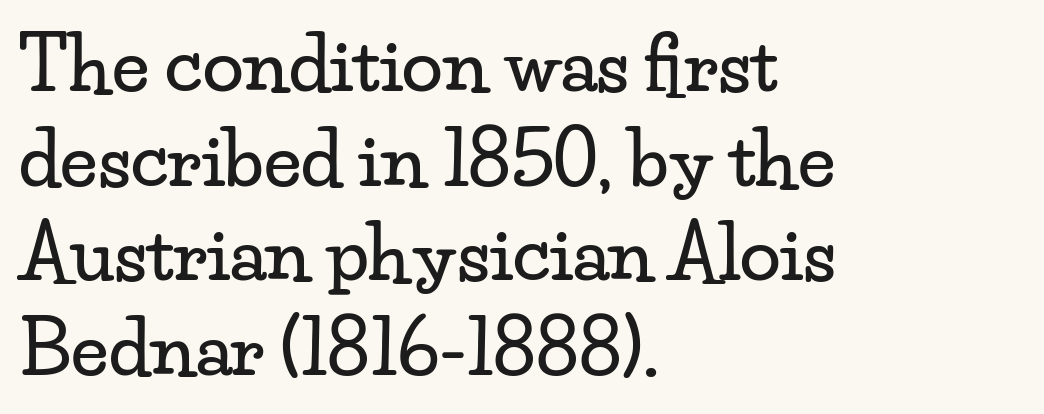
The gap between lines stays unmarked. A typesetter would label this face a serif. Every character sits straight up, as roman type does. Typeset ragged right — the left edge is the straight one.
